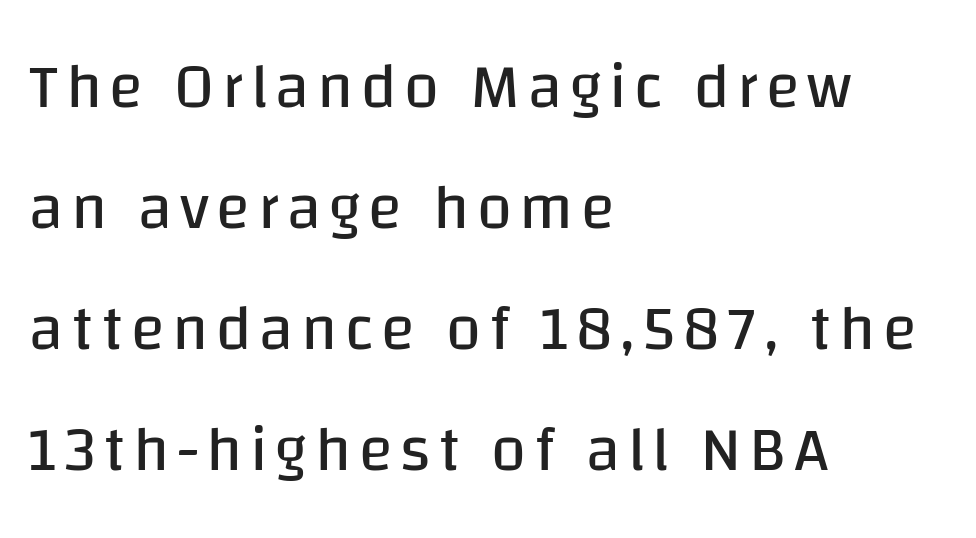
Varying glyph widths throughout — classic text-font behaviour. Stroke thickness stays within the range of a standard reading face or lighter. The rag falls on the right side of this text block. Leading: increased. This is roman type, the default non-slanted kind. Type style note: lacks serifs.
